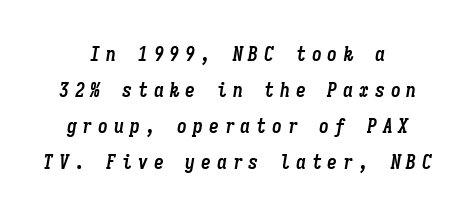
Characters are canted at an angle relative to the baseline's perpendicular. Rule under the text: the space is simply empty. The strokes are fattened all the way to bold. Where is the straight margin? There isn't one; the lines are centered. Letter spacing: wide.
